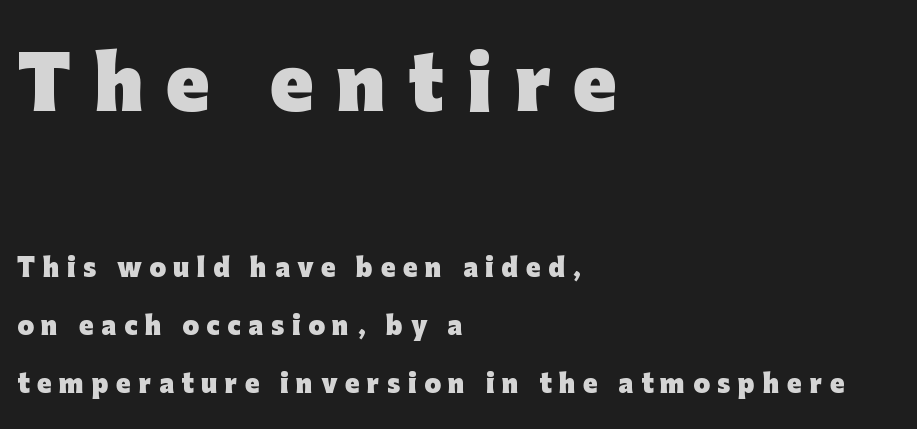
The image shows 71 px heavy sans-serif type, upright; set left-aligned, loose line spacing (2.41x), unusually wide letter spacing (+0.32 em), not underlined; the first (top) block is 2.96x larger; low stroke contrast and a medium x-height.
